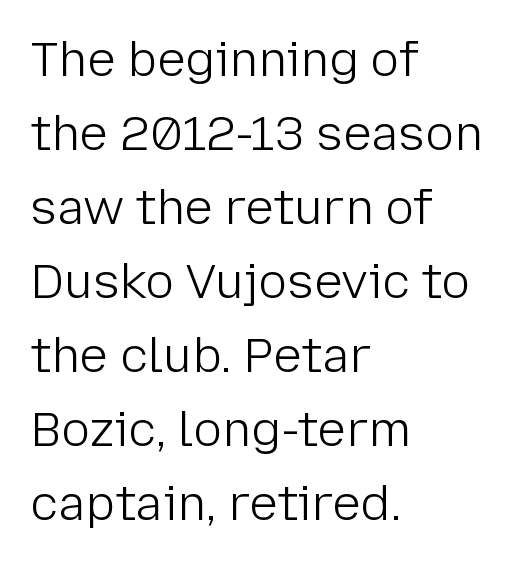
Reading down the column, the eye jumps a familiar distance to each next line. Are there feet on the stems? There aren't — it's a sans. In CSS terms this would be text-align: left. Think of a printed novel: that variable character pitch is what you see here. When letters stand straight like this, we call the style roman or upright.
